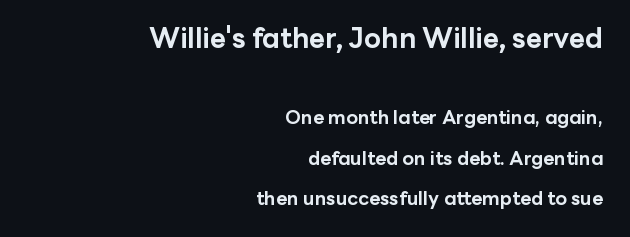
Tall strokes in this sample are plumb rather than angled. If you measured baseline to baseline, you'd find a long distance. The rendering shrinks the type as you move from the upper chunk to the lower. The baseline area is clear. The characters look thick and weighty, a clear bold. Letterform terminals end flat and unadorned throughout the passage.
